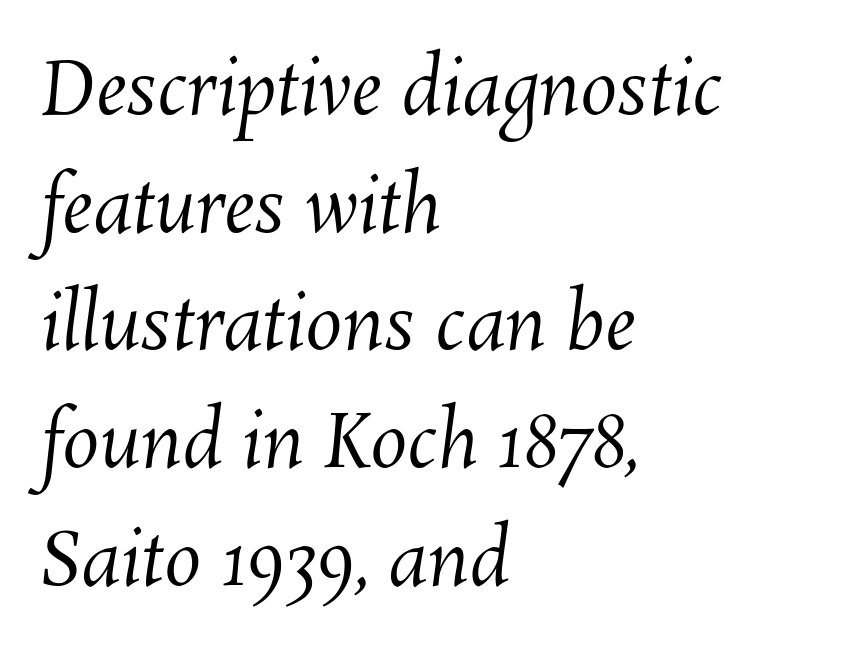
The image shows 74 px regular-weight type; set left-aligned, normal line spacing (1.59x), normal letter spacing, not underlined; medium stroke contrast and a medium x-height.
